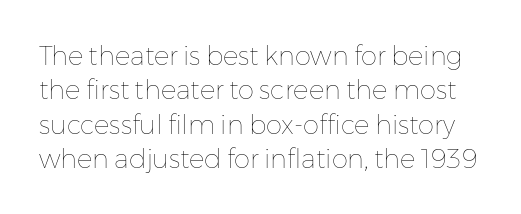
Q: Is the text bold? A: No.
Q: Is the text italic (slanted)? A: No, it is upright.
Q: Is the text underlined? A: No.
Q: Is the spacing between letters normal or unusually wide? A: Normal.
Q: Is the spacing between lines tight, normal or loose? A: Normal.
